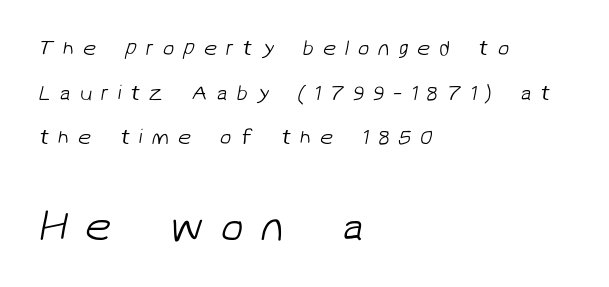
Q: Is the text bold? A: No.
Q: Is the typeface a serif or a sans-serif typeface? A: Sans-serif.
Q: Is the text underlined? A: No.
Q: How is the paragraph aligned? A: Left-aligned.
Q: Is the spacing between letters normal or unusually wide? A: Unusually wide.
Q: Is the spacing between lines tight, normal or loose? A: Loose.
Q: Which block of text is set in a larger size, the first (top) or the second (bottom)? A: The second (bottom) one.
Q: Width (condensed, normal, or wide)? A: Normal.
Q: Stroke contrast? A: Low.
Q: x-height? A: Medium.
Q: Monospaced? A: No.
